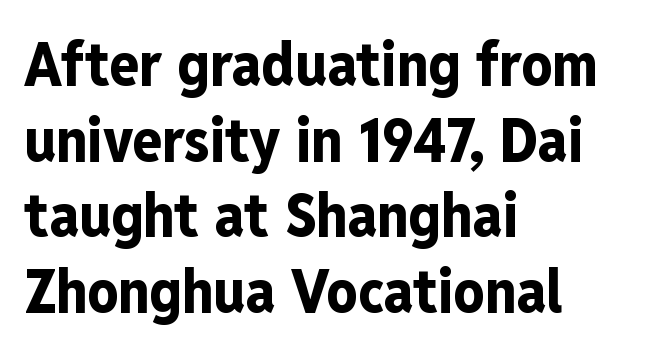
The image shows 61 px bold, condensed sans-serif type, upright; set left-aligned, line spacing 1.24x, normal letter spacing, not underlined; low stroke contrast and a medium x-height.
